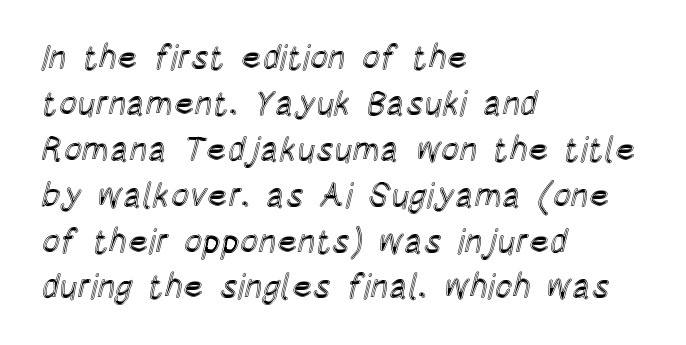
Q: Is the text italic (slanted)? A: Yes.
Q: Is the text underlined? A: No.
Q: How is the paragraph aligned? A: Left-aligned.
Q: Is the spacing between letters normal or unusually wide? A: Normal.
Q: Is the spacing between lines tight, normal or loose? A: Normal.
Q: Width (condensed, normal, or wide)? A: Condensed.
Q: x-height? A: Large.
Q: Monospaced? A: No.
